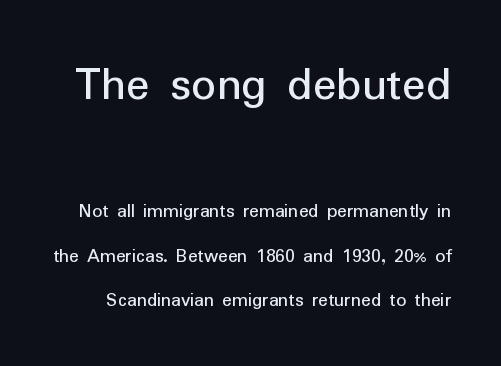
The image shows 49 px sans-serif type, upright; set loose line spacing (2.21x), normal letter spacing, not underlined; the first (top) block is 2.45x larger; low stroke contrast and a medium x-height.
